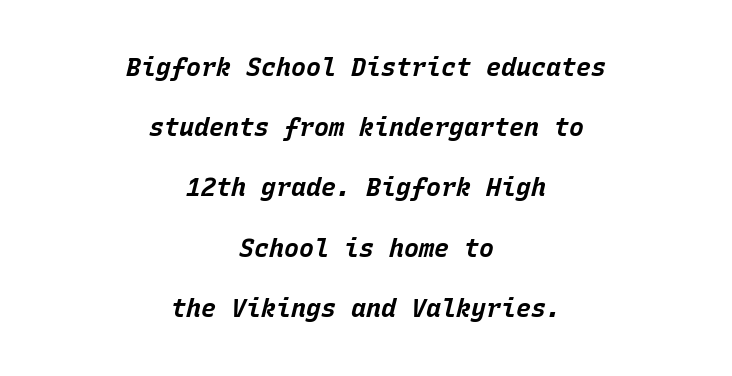
{"italic": "yes", "lean": "right", "slant_degrees": 15, "bold": "yes", "underline": "no", "align": "center", "line_spacing": "loose", "line_spacing_ratio": 2.41, "letter_spacing": "normal", "letter_spacing_em": 0.0, "glyph_px": 25}
